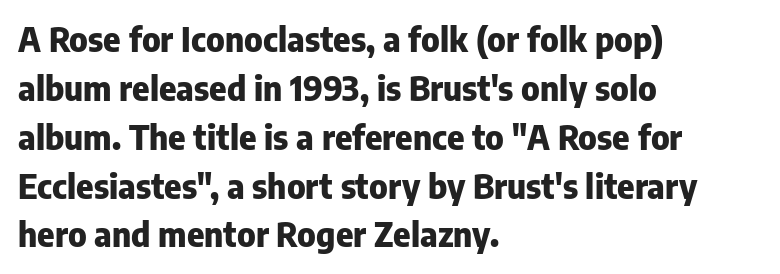
Note the varied advance widths — an 'i' is clearly narrower than an 'm'. Characters follow at the spacing the type designer built in. The vertical gap from one line to the next is medium. Does the type have serifs? No, each stem ends abruptly.
